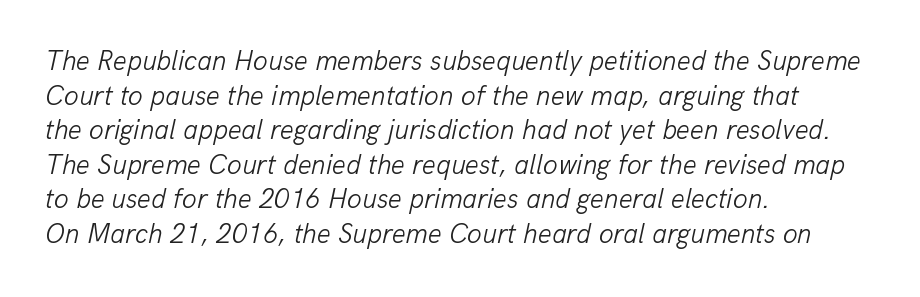
This sample uses plain, unmodified letter spacing. Stems and bowls with no extra thickness — not bold. The space beneath each line is pristine and unruled. Where is the straight margin? On the left. If you drew a line through each stem, it would be angled.
